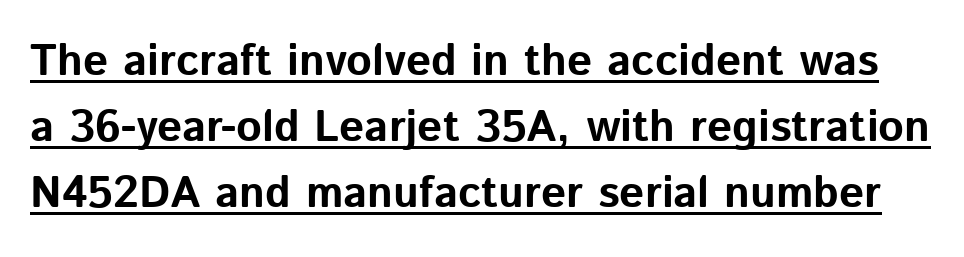
The image shows 44 px bold sans-serif type, upright; set normal line spacing (1.5x), normal letter spacing, underlined; low stroke contrast and a medium x-height.
